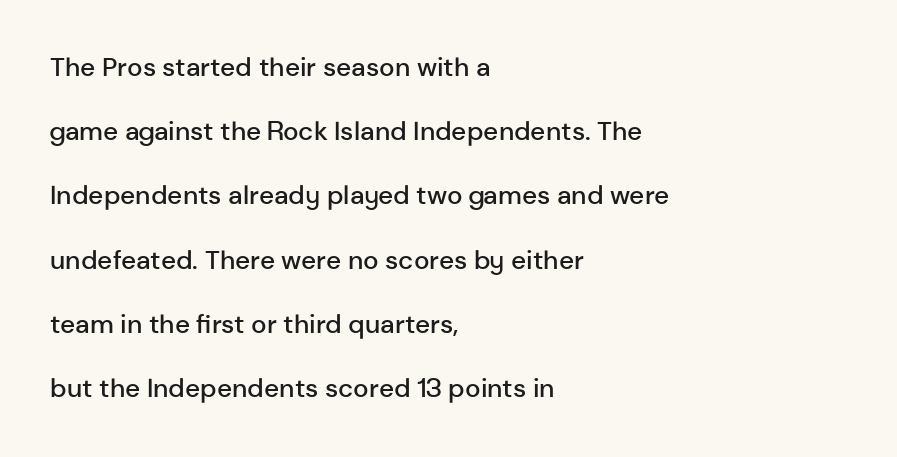
Q: Is the text bold? A: Semi-bold.
Q: Is the text italic (slanted)? A: No, it is upright.
Q: Is the text underlined? A: No.
Q: How is the paragraph aligned? A: Left-aligned.
Q: Is the spacing between letters normal or unusually wide? A: Normal.
Q: Is the spacing between lines tight, normal or loose? A: Loose.
